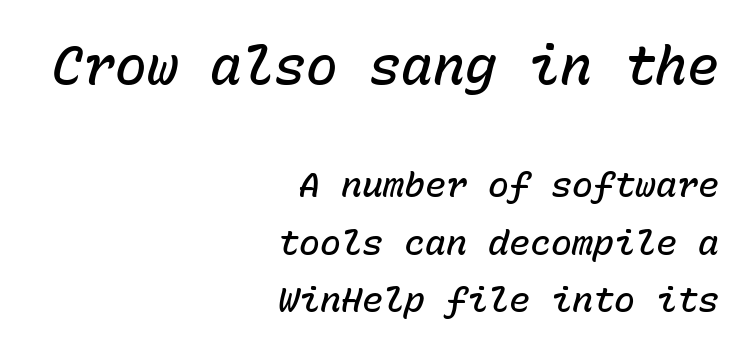
{"italic": "yes", "lean": "right", "slant_degrees": 15, "bold": "semi", "weight": "semibold", "width": "normal", "stroke_contrast": "low", "x_height": "medium", "monospaced": "yes", "underline": "no", "align": "right", "line_spacing": "normal", "line_spacing_ratio": 1.65, "letter_spacing": "normal", "letter_spacing_em": 0.0, "larger_block": "first", "size_ratio": 1.51, "glyph_px": 53}
